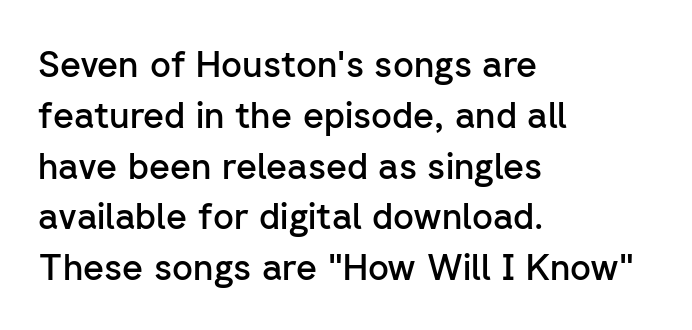
{"serif": "no", "italic": "no", "bold": "semi", "weight": "semibold", "width": "normal", "stroke_contrast": "low", "x_height": "medium", "monospaced": "no", "underline": "no", "align": "left", "line_spacing": "normal", "line_spacing_ratio": 1.41, "letter_spacing": "normal", "letter_spacing_em": 0.0, "glyph_px": 36}
